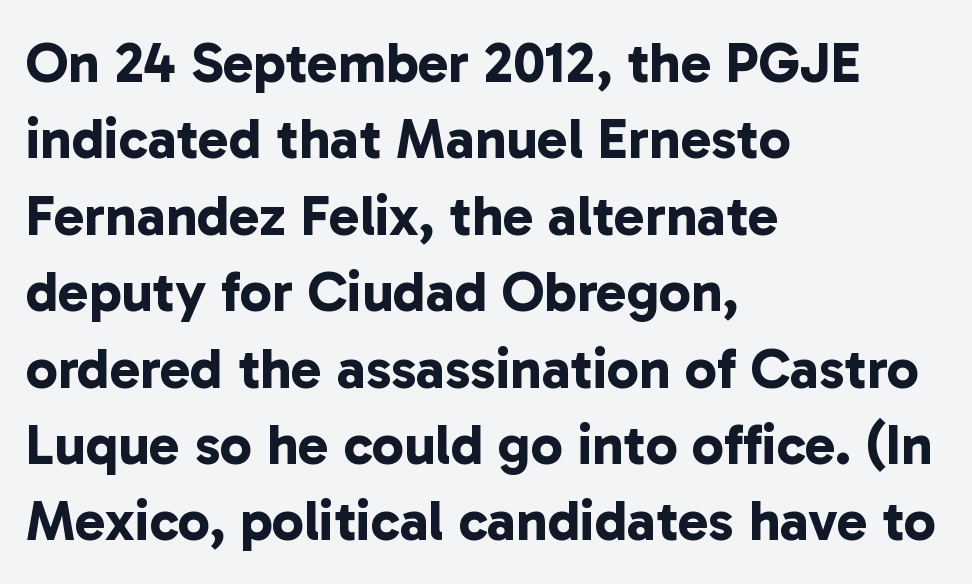
{"serif": "no", "bold": "yes", "weight": "bold", "width": "normal", "stroke_contrast": "low", "x_height": "medium", "monospaced": "no", "underline": "no", "align": "left", "line_spacing": "normal", "line_spacing_ratio": 1.34, "letter_spacing": "normal", "letter_spacing_em": 0.0, "glyph_px": 57}
